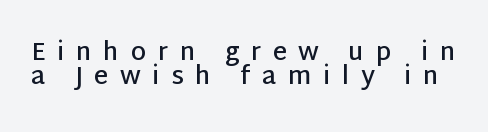
The image shows 25 px text type, upright; set tight line spacing (0.95x), unusually wide letter spacing (+0.46 em), not underlined.
